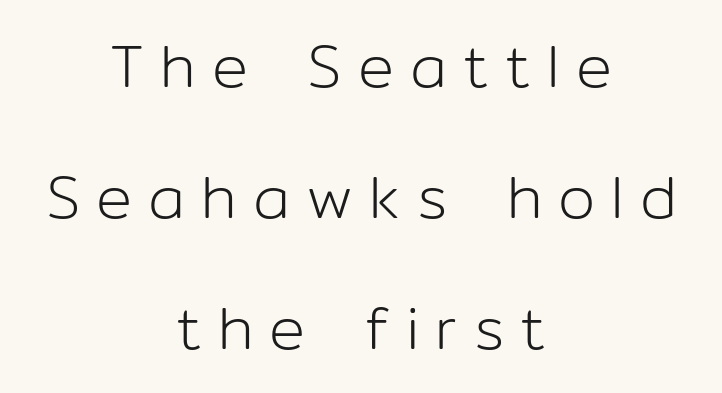
Q: Is the text bold? A: No.
Q: Is the text italic (slanted)? A: No, it is upright.
Q: Is the typeface a serif or a sans-serif typeface? A: Sans-serif.
Q: Is the text underlined? A: No.
Q: How is the paragraph aligned? A: Centered.
Q: Is the spacing between letters normal or unusually wide? A: Unusually wide.
Q: Is the spacing between lines tight, normal or loose? A: Loose.
Q: Width (condensed, normal, or wide)? A: Normal.
Q: Stroke contrast? A: Low.
Q: x-height? A: Medium.
Q: Monospaced? A: No.
